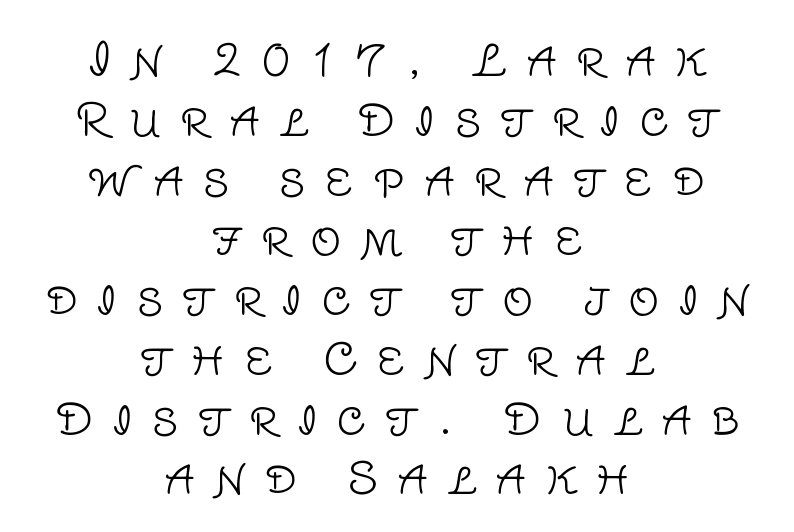
The image shows 43 px light sans-serif type; set centered, normal line spacing (1.39x), unusually wide letter spacing (+0.45 em), not underlined; low stroke contrast and a large x-height.
